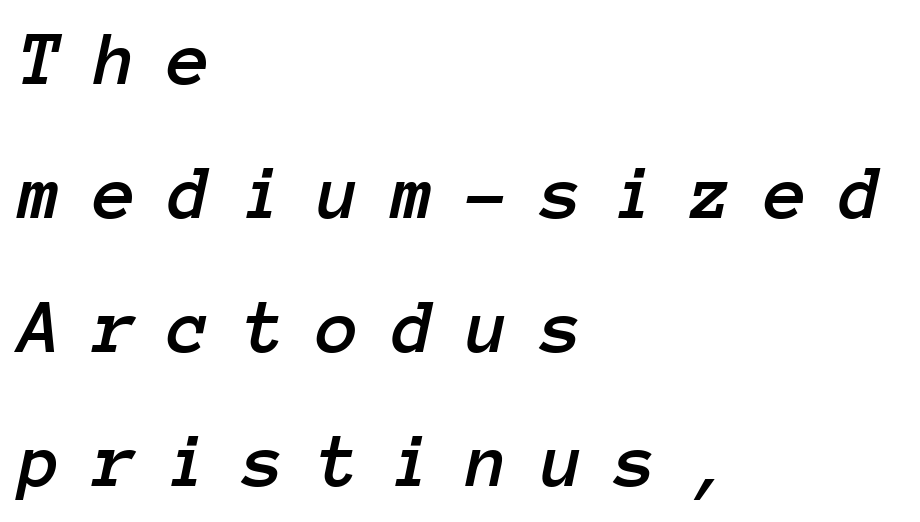
Q: Is the text italic (slanted)? A: Yes, it leans right by about 12 degrees.
Q: Is the text underlined? A: No.
Q: How is the paragraph aligned? A: Left-aligned.
Q: Is the spacing between letters normal or unusually wide? A: Unusually wide.
Q: Width (condensed, normal, or wide)? A: Normal.
Q: Stroke contrast? A: Low.
Q: x-height? A: Medium.
Q: Monospaced? A: Yes.
